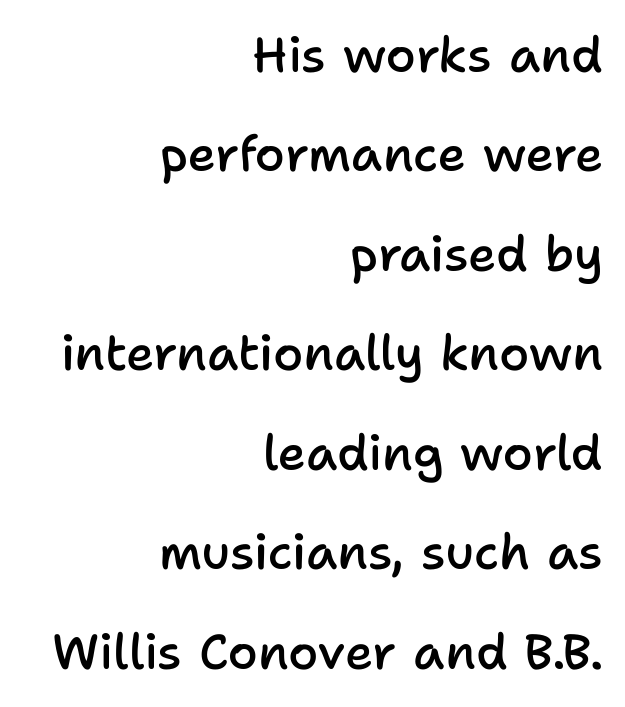
Q: Is the text bold? A: Semi-bold.
Q: Is the text italic (slanted)? A: No, it is upright.
Q: Is the typeface a serif or a sans-serif typeface? A: Sans-serif.
Q: Is the text underlined? A: No.
Q: How is the paragraph aligned? A: Right-aligned.
Q: Is the spacing between letters normal or unusually wide? A: Normal.
Q: Is the spacing between lines tight, normal or loose? A: Loose.
Q: Width (condensed, normal, or wide)? A: Normal.
Q: Stroke contrast? A: Low.
Q: x-height? A: Medium.
Q: Monospaced? A: No.
